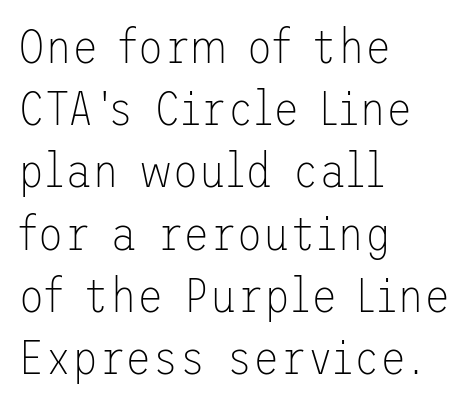
The image shows 49 px thin sans-serif type, upright; set left-aligned, normal line spacing (1.27x), normal letter spacing, not underlined; low stroke contrast and a medium x-height.
